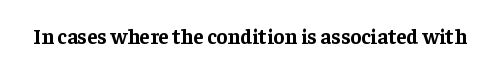
{"italic": "no", "bold": "yes", "underline": "no", "letter_spacing": "normal", "letter_spacing_em": 0.0, "glyph_px": 21}
